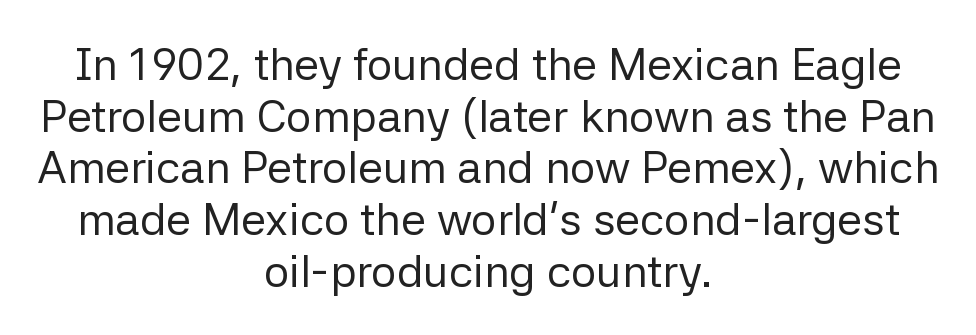
The characters display no serif detailing; their extremities are plain. Very little white space separates one row of letters from the next. Reading down the block, each line starts at a different indent, mirrored at its end. A typesetter would call this zero additional tracking. Descenders hang freely into open space.
